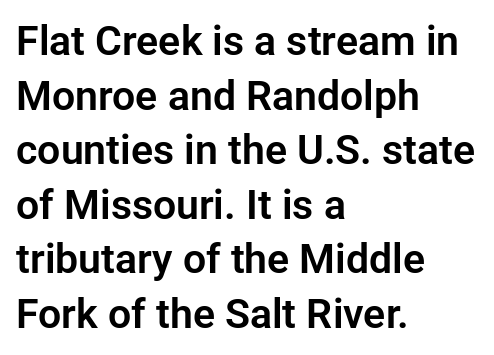
Q: Is the text italic (slanted)? A: No, it is upright.
Q: Is the typeface a serif or a sans-serif typeface? A: Sans-serif.
Q: Is the text underlined? A: No.
Q: How is the paragraph aligned? A: Left-aligned.
Q: Is the spacing between letters normal or unusually wide? A: Normal.
Q: Is the spacing between lines tight, normal or loose? A: Normal.
Q: Width (condensed, normal, or wide)? A: Normal.
Q: Stroke contrast? A: Low.
Q: x-height? A: Medium.
Q: Monospaced? A: No.
